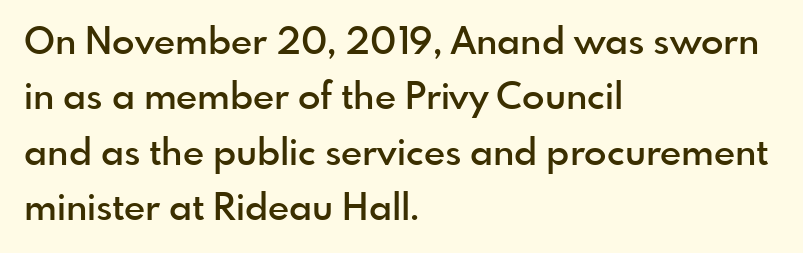
{"serif": "no", "italic": "no", "bold": "semi", "weight": "semibold", "width": "normal", "x_height": "small", "monospaced": "no", "underline": "no", "align": "left", "line_spacing": "normal", "line_spacing_ratio": 1.5, "letter_spacing": "normal", "letter_spacing_em": 0.0, "glyph_px": 37}
